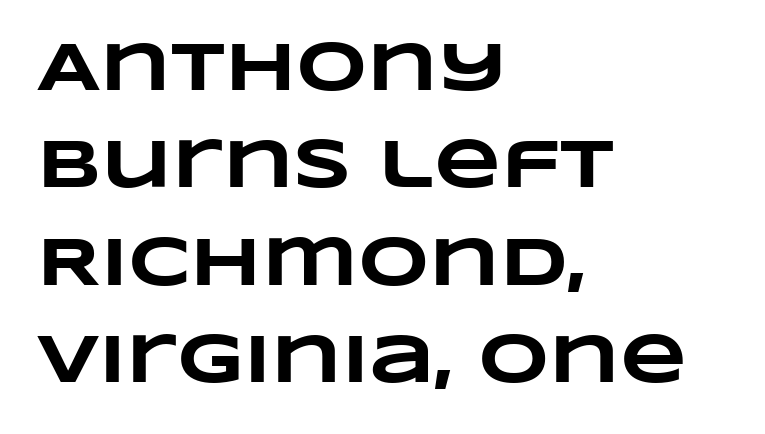
Chunky letters — that's bold for sure. Is this a fixed-width face? No — the glyphs have proportional, varying widths. Casual observation: everything's shoved over to the left. Vertical spacing — default. Nobody touched the tracking dial on this one.
